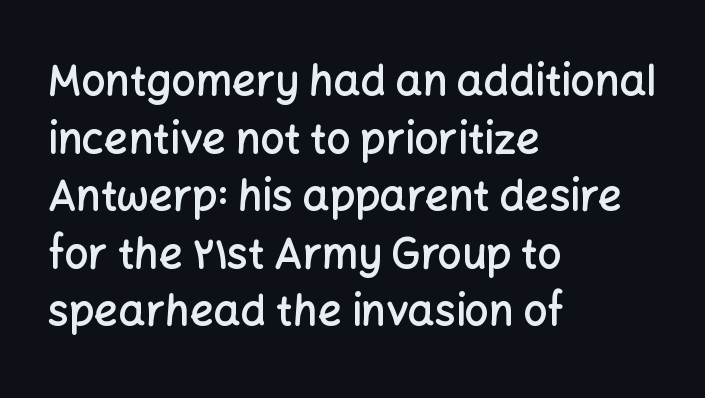
Inter-character spacing is left at the font's built-in metrics. In CSS terms this would be text-align: left. Reading down the column, the eye jumps a familiar distance to each next line. The rendering uses a semibold face; strokes are thickened but not to full bold. Is there any slant? The stems are plumb.
